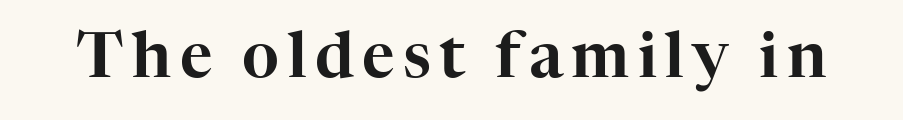
{"serif": "yes", "italic": "no", "width": "normal", "stroke_contrast": "high", "x_height": "medium", "monospaced": "no", "underline": "no", "glyph_px": 63}
